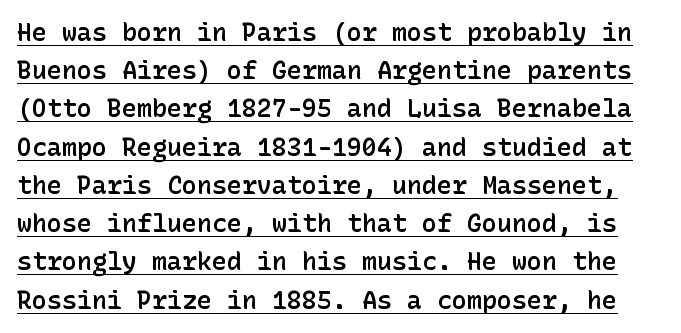
A baseline rule has been typeset under these characters. The leading is moderate, giving the passage an even texture. Emphasis by weight is partial: semibold. Students, note that the glyphs here touch the page at normal intervals. Rendered with straight, roman letterforms.
